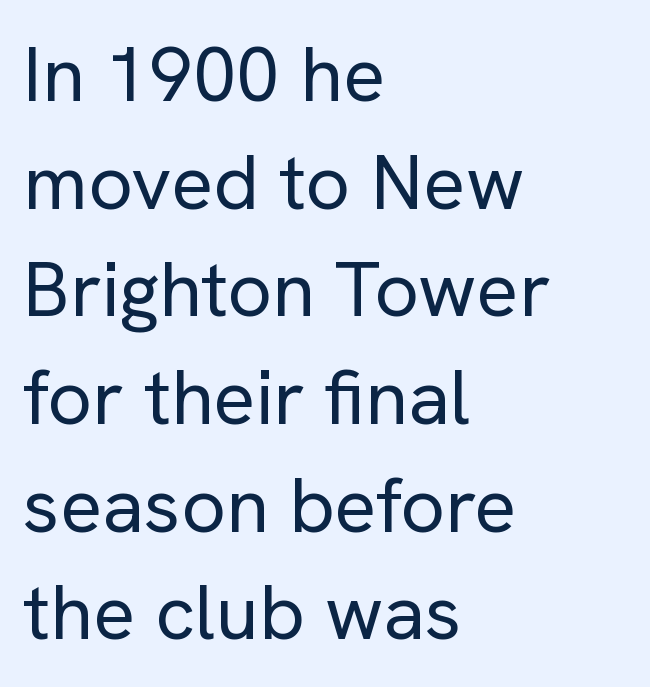
You could not count columns in this text — the font is proportionally spaced. This sample uses an upright cut, with every glyph sitting square on the baseline. Check the space under the baseline: it is left empty. All the whitespace from short lines collects on the right. Characters follow at the spacing the type designer built in.
